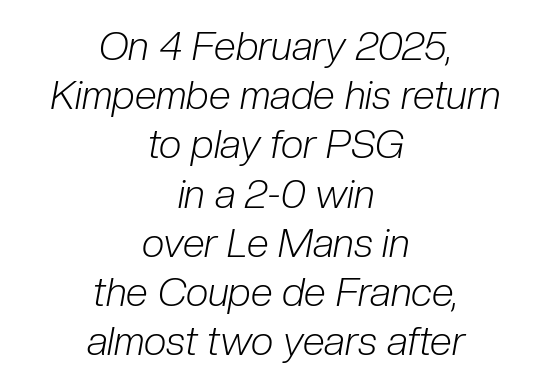
Q: Is the text bold? A: No.
Q: Is the text italic (slanted)? A: Yes, it leans right by about 10 degrees.
Q: Is the text underlined? A: No.
Q: How is the paragraph aligned? A: Centered.
Q: Is the spacing between letters normal or unusually wide? A: Normal.
Q: Width (condensed, normal, or wide)? A: Condensed.
Q: Stroke contrast? A: Low.
Q: x-height? A: Medium.
Q: Monospaced? A: No.
